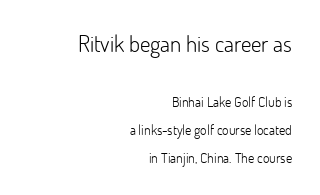
The image shows 23 px text type, upright; set right-aligned, loose line spacing (1.99x), normal letter spacing, not underlined; the first (top) block is 1.64x larger.
